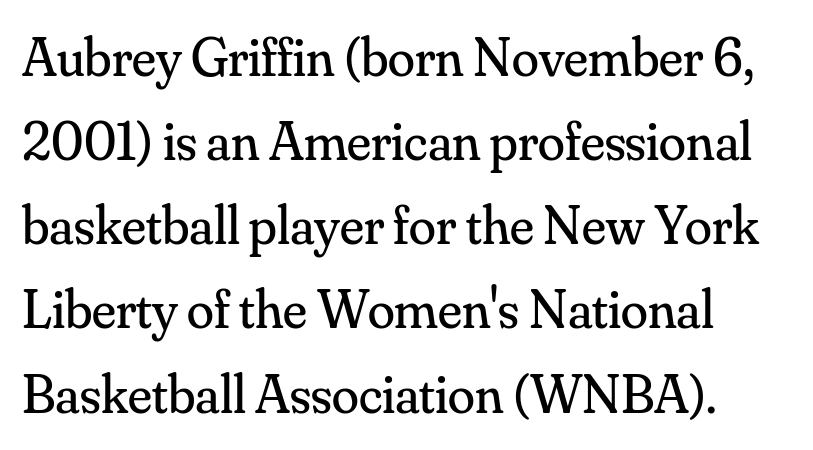
{"serif": "yes", "italic": "no", "bold": "no", "weight": "regular", "width": "normal", "stroke_contrast": "medium", "x_height": "small", "monospaced": "no", "underline": "no", "align": "left", "line_spacing": "normal", "line_spacing_ratio": 1.53, "letter_spacing": "normal", "letter_spacing_em": 0.0, "glyph_px": 55}
